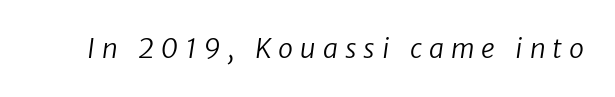
The rendering inserts visible extra space after every character. Heaviness? Minimal to ordinary, like unemphasized prose. Underlining? Definitely not there.
